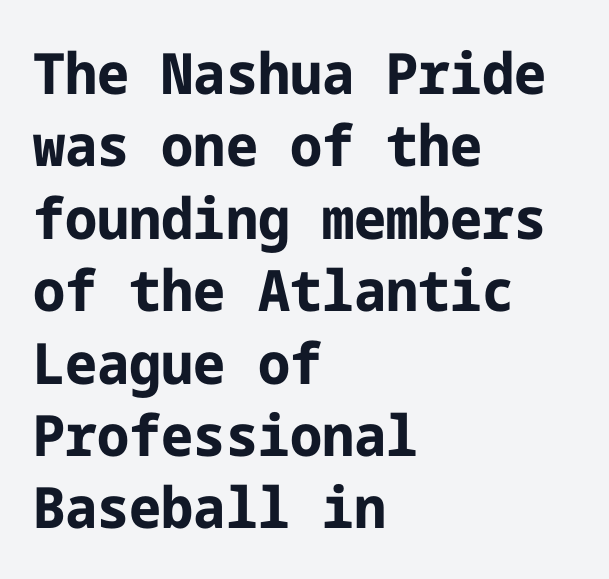
The image shows 57 px bold sans-serif type, upright; set left-aligned, normal line spacing (1.27x), normal letter spacing, not underlined; low stroke contrast and a medium x-height.
